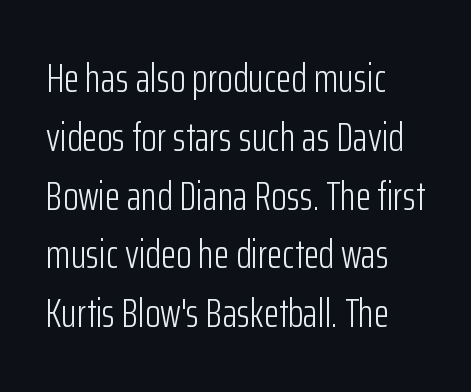
The image shows 40 px light, condensed sans-serif type, upright; set left-aligned, normal line spacing (1.47x), normal letter spacing, not underlined; low stroke contrast and a medium x-height.
